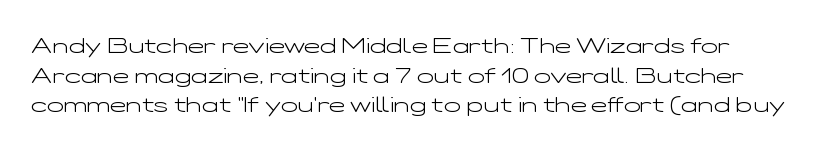
{"italic": "no", "bold": "no", "underline": "no", "line_spacing": "normal", "line_spacing_ratio": 1.35, "letter_spacing": "normal", "letter_spacing_em": 0.0, "glyph_px": 22}
